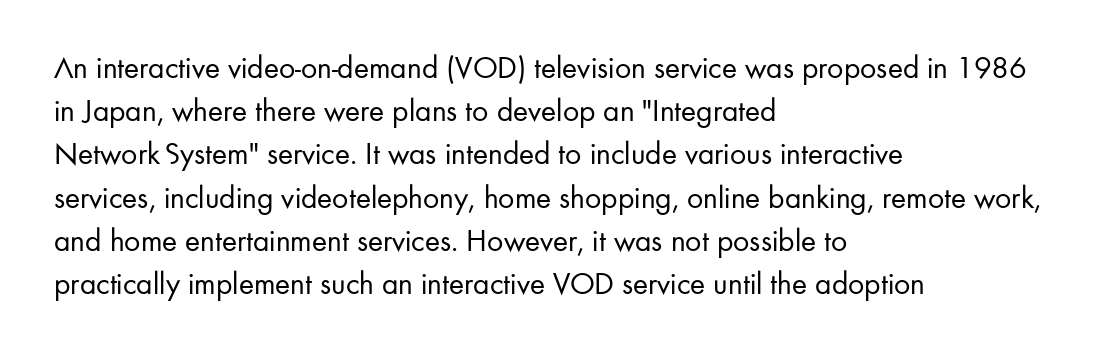
Does the copy run flush right? No — it runs flush left. The designer went with a sans here, leaving each stem footless. This reads as an unemphasized weight, regular at the heaviest. The face used here is rendered with its standard letterfit. Character widths vary here, with narrow letters taking less room than wide ones. In terms of posture, this sample is upright.
